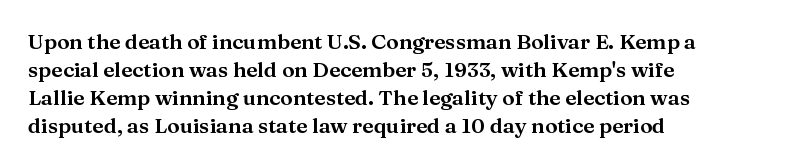
The image shows 21 px text type, upright; set left-aligned, normal line spacing (1.33x), normal letter spacing, not underlined.
